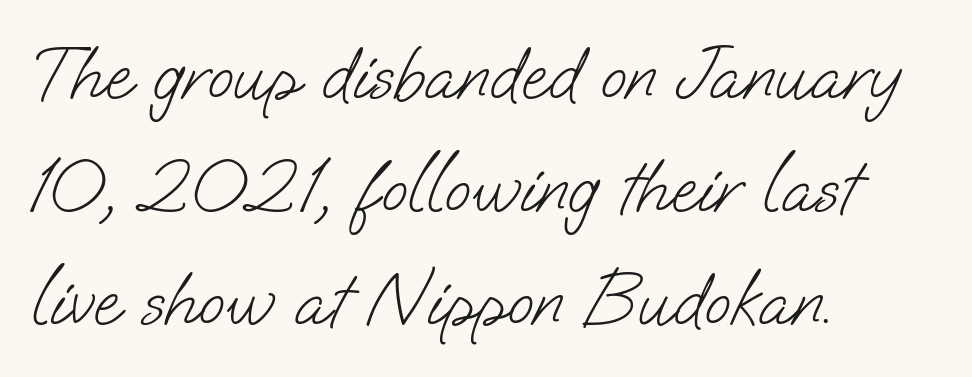
Caption: face not bold, strokes unweighted. This sample uses plain, unmodified letter spacing. Check under the words: just untouched page. Each line starts at the same left margin while the right side varies. The characters display no serif detailing; their extremities are plain.
